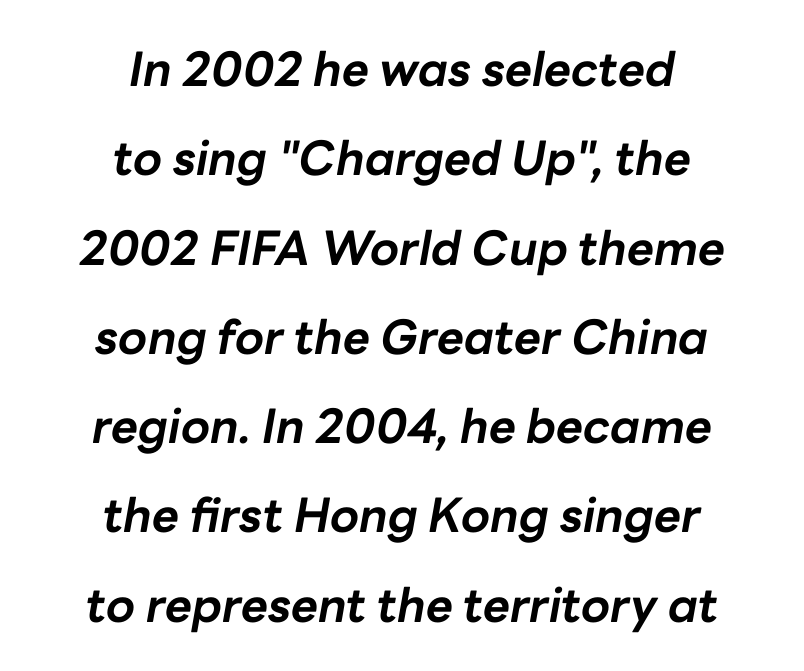
Here the glyphs are tracked normally, forming tight word shapes. Rule under the text: the space is simply empty. Reading down the column, the eye jumps a long way to each next line. The whole block is typeset with a tilt. The characters look thick and weighty, a clear bold. You could not count columns in this text — the font is proportionally spaced.
